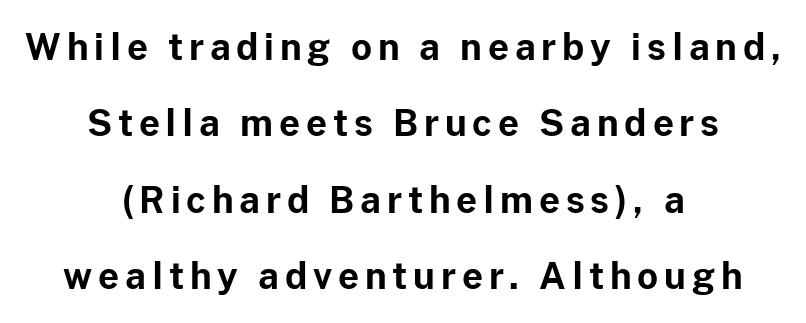
Q: Is the text bold? A: Yes.
Q: Is the text italic (slanted)? A: No, it is upright.
Q: Is the typeface a serif or a sans-serif typeface? A: Sans-serif.
Q: Is the text underlined? A: No.
Q: How is the paragraph aligned? A: Centered.
Q: Is the spacing between lines tight, normal or loose? A: Loose.
Q: Width (condensed, normal, or wide)? A: Normal.
Q: Stroke contrast? A: Low.
Q: x-height? A: Medium.
Q: Monospaced? A: No.
